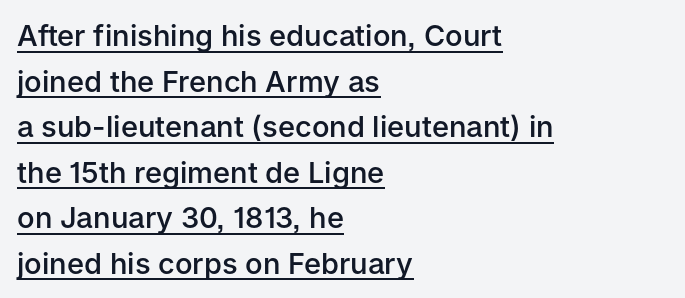
The image shows 29 px semibold sans-serif type, upright; set left-aligned, normal line spacing (1.57x), normal letter spacing, underlined; low stroke contrast and a medium x-height.
